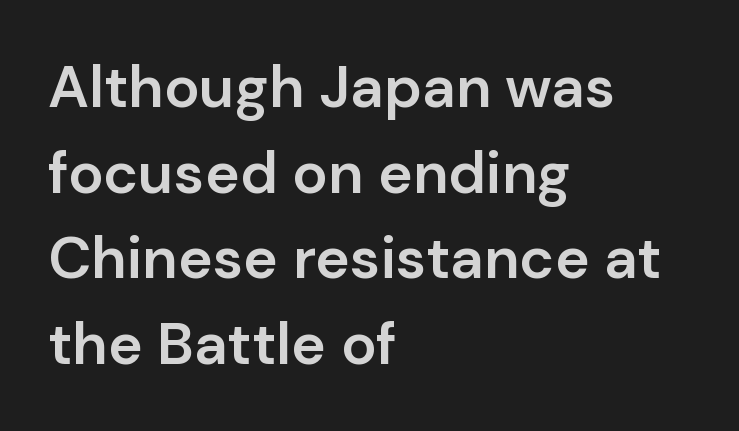
The image shows 59 px semibold sans-serif type, upright; set left-aligned, normal line spacing (1.45x), normal letter spacing, not underlined; low stroke contrast and a medium x-height.
